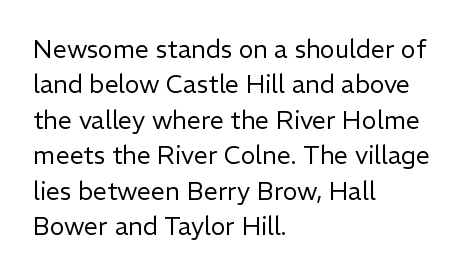
Plain, unruled lines of type. Is the type heavy? It reads as light-to-regular instead. Interline gaps are of average width in this sample. In terms of posture, this sample is upright. These lines are set flush left with a ragged right edge. Nothing unusual about the tracking: characters are spaced as the font intends.
